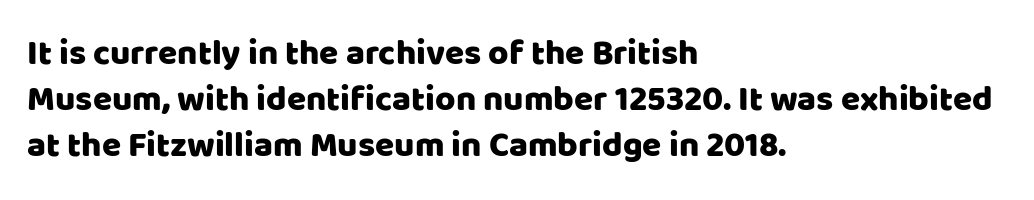
{"serif": "no", "italic": "no", "width": "normal", "stroke_contrast": "low", "x_height": "large", "monospaced": "no", "underline": "no", "align": "left", "line_spacing": "normal", "line_spacing_ratio": 1.32, "letter_spacing": "normal", "letter_spacing_em": 0.0, "glyph_px": 35}
